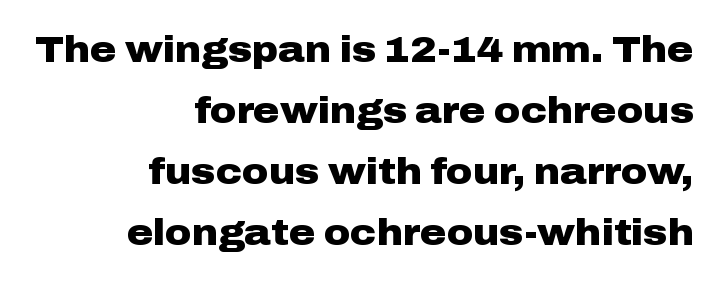
Look at the bottom of the vertical strokes: they stop flat, with no serifs. These lines are rendered in a variable-pitch font. A typesetter would call this zero additional tracking. Bold? Absolutely — the strokes are thick and heavy. Regarding leading, the lines here are spaced in the standard way. The baseline area is clear.
